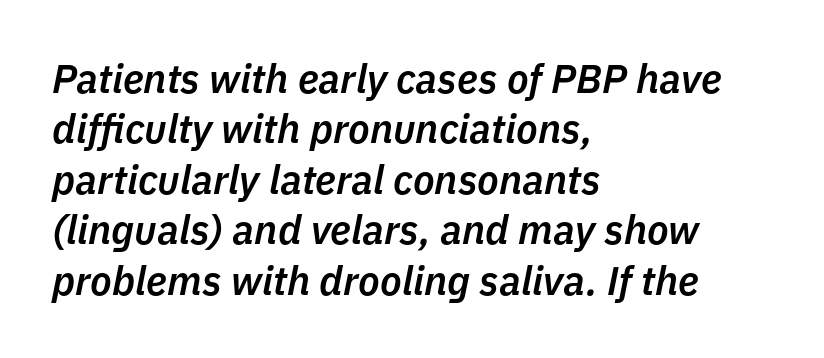
Observe the lean: these are italic letterforms. The rows are spaced the way most documents space them. The rendering anchors every line to the left-hand side. The line texture is even and compact thanks to regular tracking. Nobody drew a line under any word here.
